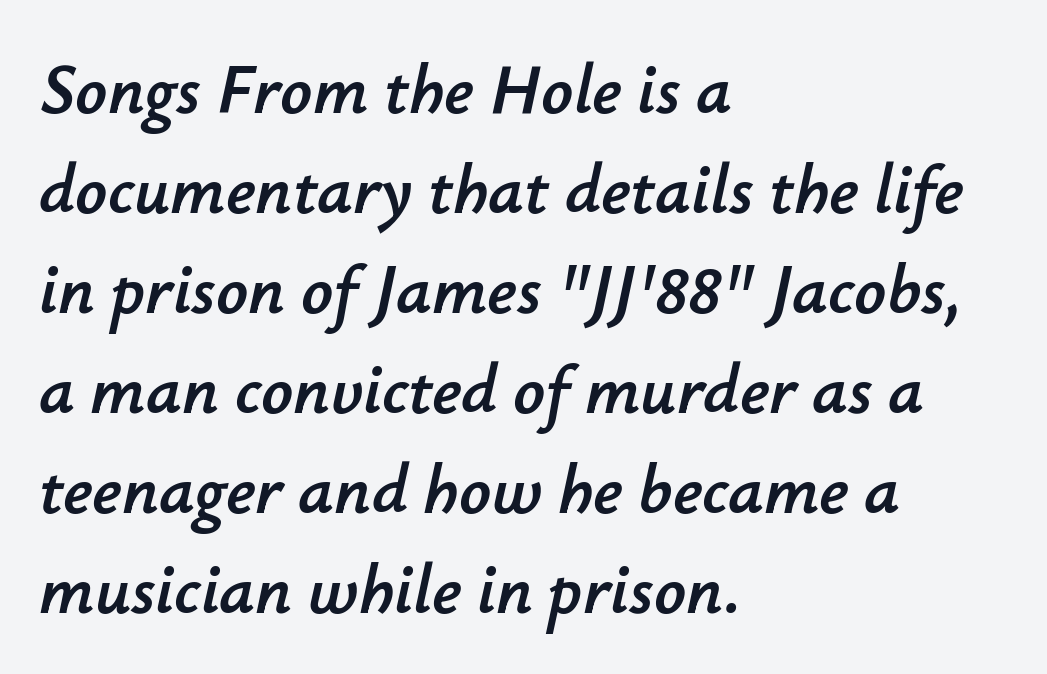
The image shows 70 px text type, italic (leaning right); set left-aligned, normal line spacing (1.43x), normal letter spacing, not underlined; low stroke contrast and a small x-height.
